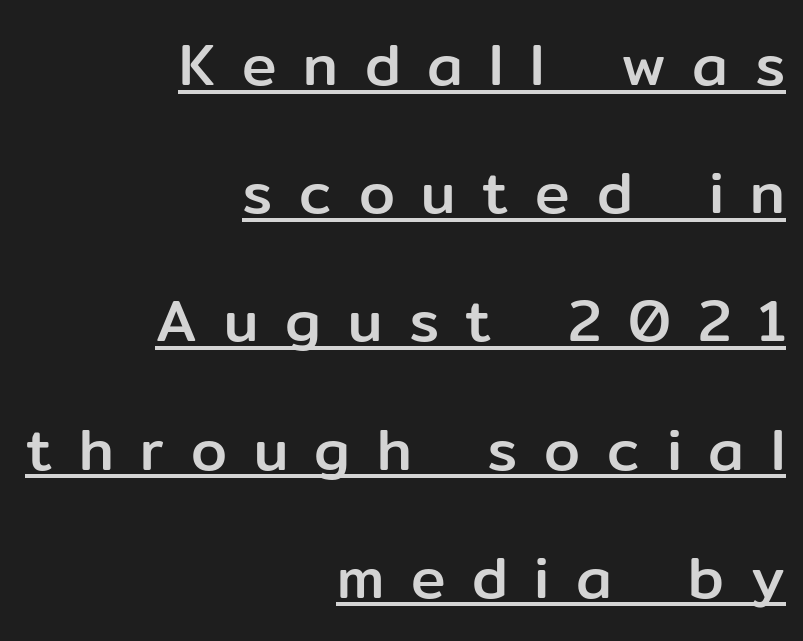
{"serif": "no", "italic": "no", "width": "normal", "stroke_contrast": "low", "x_height": "medium", "monospaced": "no", "underline": "yes", "align": "right", "line_spacing": "loose", "line_spacing_ratio": 2.21, "letter_spacing": "wide", "letter_spacing_em": 0.46, "glyph_px": 58}
